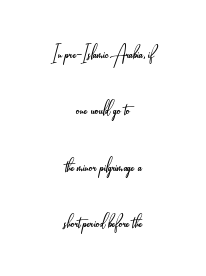
{"bold": "no", "underline": "no", "align": "center", "line_spacing": "loose", "line_spacing_ratio": 2.45, "letter_spacing": "normal", "letter_spacing_em": 0.0, "glyph_px": 23}
